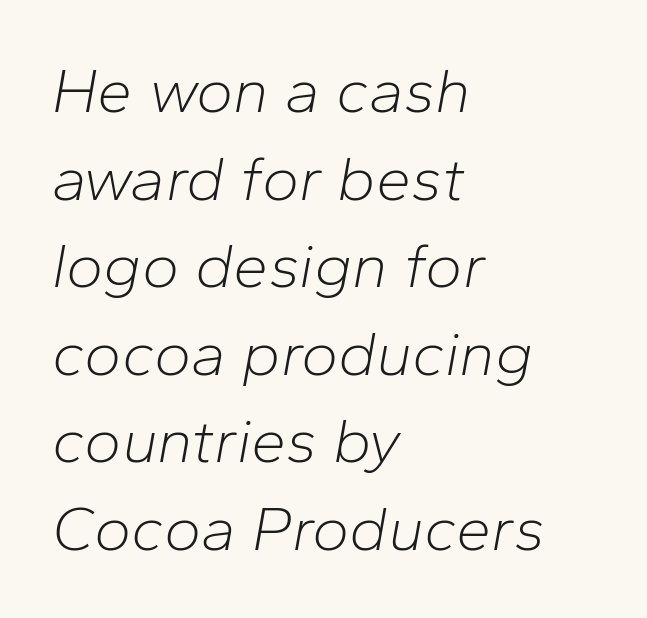
{"italic": "yes", "lean": "right", "slant_degrees": 10, "bold": "no", "weight": "light", "width": "normal", "stroke_contrast": "low", "x_height": "medium", "monospaced": "no", "underline": "no", "align": "left", "line_spacing": "normal", "line_spacing_ratio": 1.39, "letter_spacing": "normal", "letter_spacing_em": 0.0, "glyph_px": 63}
